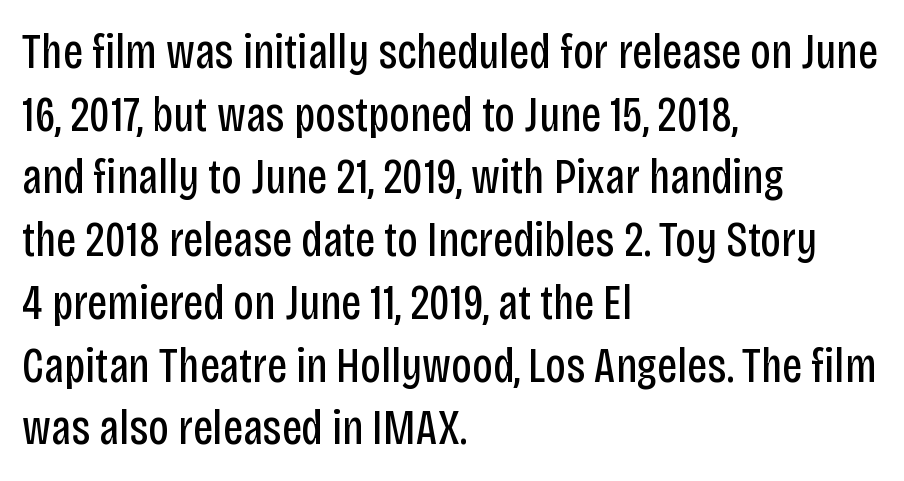
The image shows 49 px regular-weight, condensed sans-serif type, upright; set left-aligned, normal line spacing (1.28x), normal letter spacing, not underlined; low stroke contrast and a large x-height.
